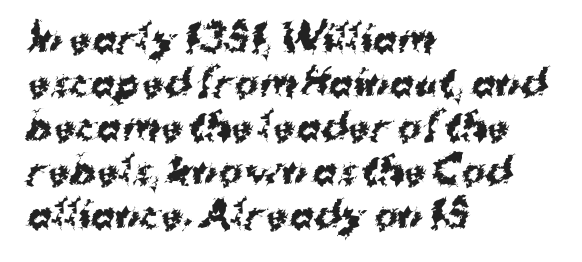
Varying glyph widths throughout — classic text-font behaviour. Compared with an ordinary text face, these strokes are far heavier — a full bold. Letters rest on an invisible, unmarked baseline. The face used here is rendered with its standard letterfit. Classification — sans serif. The lines in this sample share a left origin and differ only in where they stop.
